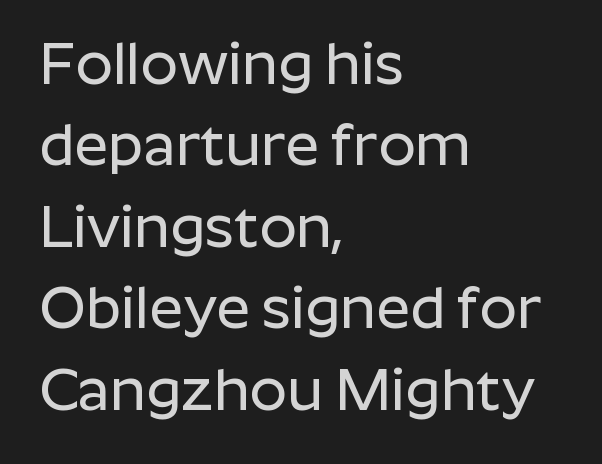
{"serif": "no", "italic": "no", "width": "normal", "stroke_contrast": "low", "x_height": "medium", "monospaced": "no", "underline": "no", "align": "left", "line_spacing": "normal", "line_spacing_ratio": 1.38, "letter_spacing": "normal", "letter_spacing_em": 0.0, "glyph_px": 59}
